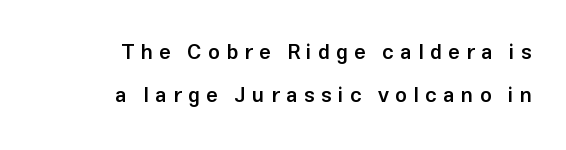
{"italic": "no", "bold": "semi", "underline": "no", "align": "right", "line_spacing": "loose", "line_spacing_ratio": 2.07, "letter_spacing": "wide", "letter_spacing_em": 0.29, "glyph_px": 21}
